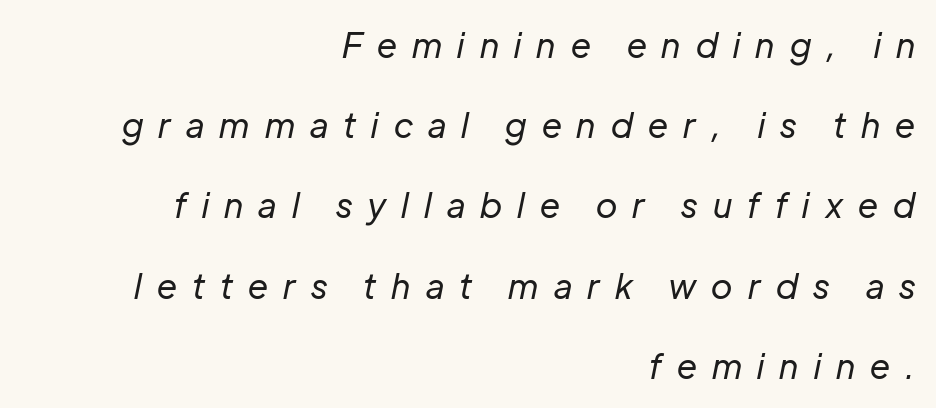
Q: Is the text bold? A: No.
Q: Is the text italic (slanted)? A: Yes, it leans right by about 12 degrees.
Q: Is the text underlined? A: No.
Q: How is the paragraph aligned? A: Right-aligned.
Q: Is the spacing between letters normal or unusually wide? A: Unusually wide.
Q: Is the spacing between lines tight, normal or loose? A: Loose.
Q: Width (condensed, normal, or wide)? A: Normal.
Q: Stroke contrast? A: Low.
Q: x-height? A: Medium.
Q: Monospaced? A: No.
